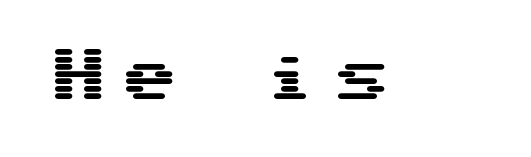
Tracking value appears strongly positive — letters spread wide. Monospaced: the letters line up in strict vertical columns. Style check: upright. Underline: absent. The typeface chosen for these lines omits serifs.
